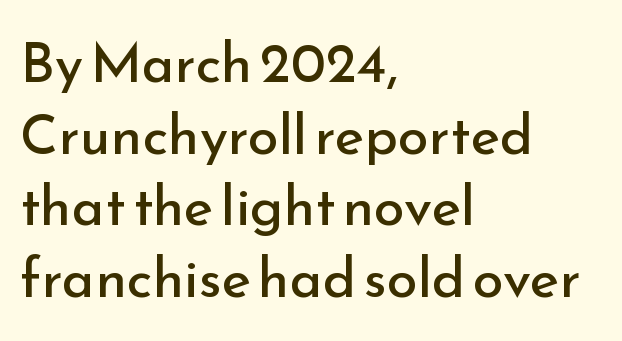
The typography opts for an upright posture over an oblique one. Weight class: somewhere from thin through regular. These lines stack with their left ends in a neat column. Type style note: lacks serifs.
